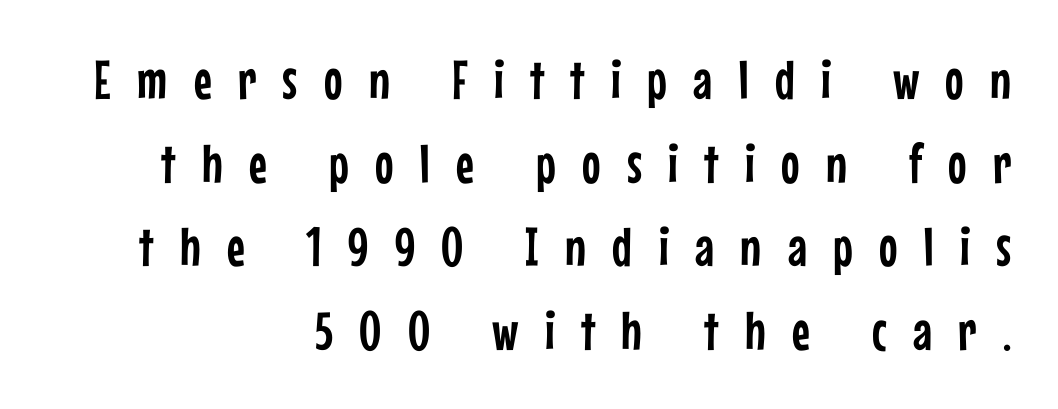
A typesetter would mark this as roman, not italic. Varying glyph widths throughout — classic text-font behaviour. There is plenty of visible air inserted between adjacent glyphs. Words float on clear page, feet unadorned. This is sans-serif lettering, the kind often seen on screens and signage.
